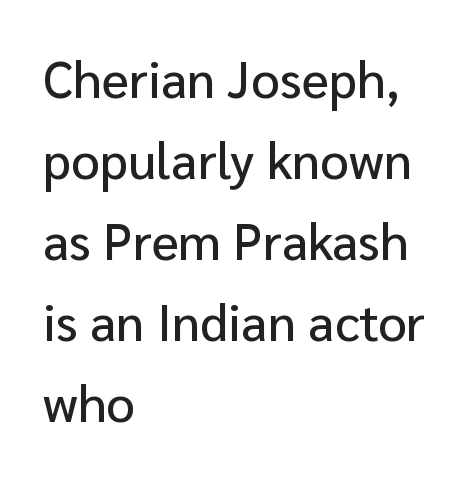
Check under the words: just untouched page. If you drew a ruler down the left edge, every line would touch it. Quick note: not italic, upright. The face used here is proportionally spaced, like ordinary book or web type. A typesetter would call this zero additional tracking. Vertical spacing — default.
